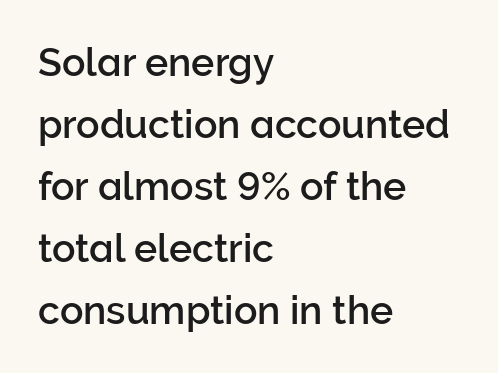
{"serif": "no", "italic": "no", "width": "normal", "stroke_contrast": "low", "x_height": "medium", "monospaced": "no", "underline": "no", "align": "left", "line_spacing": "normal", "line_spacing_ratio": 1.59, "letter_spacing": "normal", "letter_spacing_em": 0.0, "glyph_px": 39}
